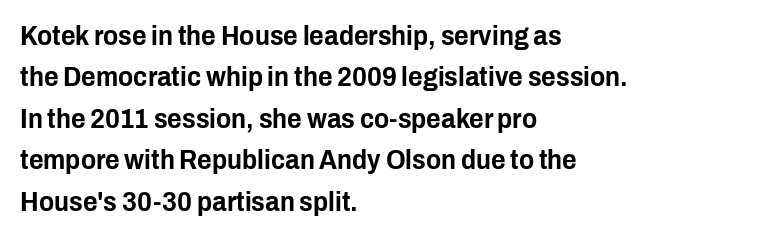
If you measured baseline to baseline, you'd find a middling distance. This is the regular roman posture of the typeface. The strip under each line holds only bare page. The rendering shows plain stroke endings on the letterforms — a sans-serif design. Here the designer chose a conventional face with non-uniform glyph widths. The passage shown has conventional tracking throughout.
